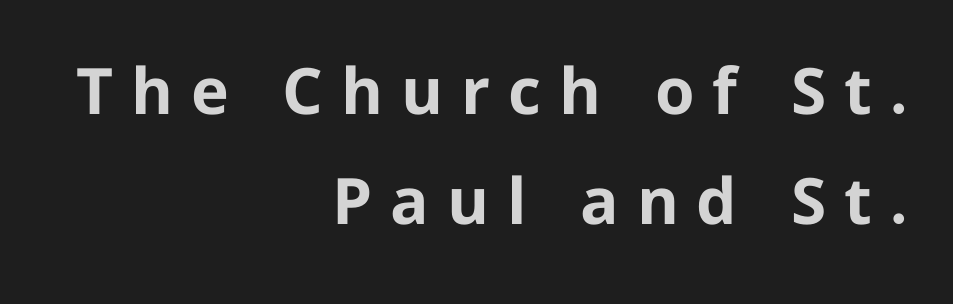
{"serif": "no", "italic": "no", "bold": "yes", "weight": "bold", "width": "normal", "stroke_contrast": "low", "x_height": "medium", "monospaced": "no", "underline": "no", "align": "right", "line_spacing_ratio": 1.72, "letter_spacing": "wide", "letter_spacing_em": 0.28, "glyph_px": 64}
